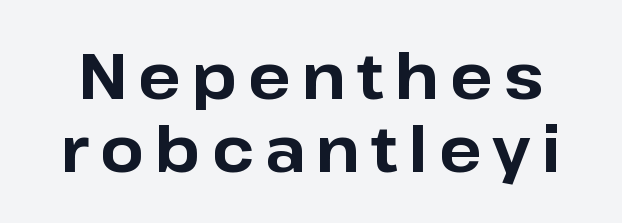
Q: Is the text bold? A: Yes.
Q: Is the text italic (slanted)? A: No, it is upright.
Q: Is the typeface a serif or a sans-serif typeface? A: Sans-serif.
Q: Is the text underlined? A: No.
Q: Width (condensed, normal, or wide)? A: Normal.
Q: Stroke contrast? A: Low.
Q: x-height? A: Medium.
Q: Monospaced? A: No.
